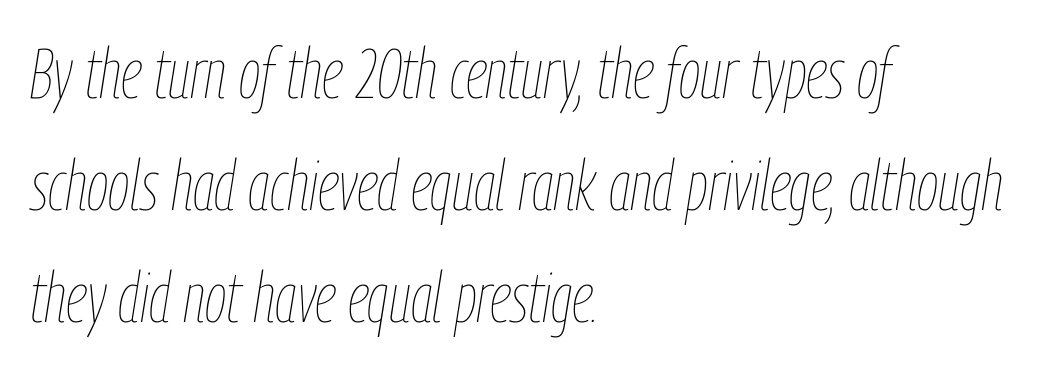
The image shows 70 px thin, condensed type, italic (leaning right); set left-aligned, normal line spacing (1.6x), normal letter spacing, not underlined; low stroke contrast and a medium x-height.
